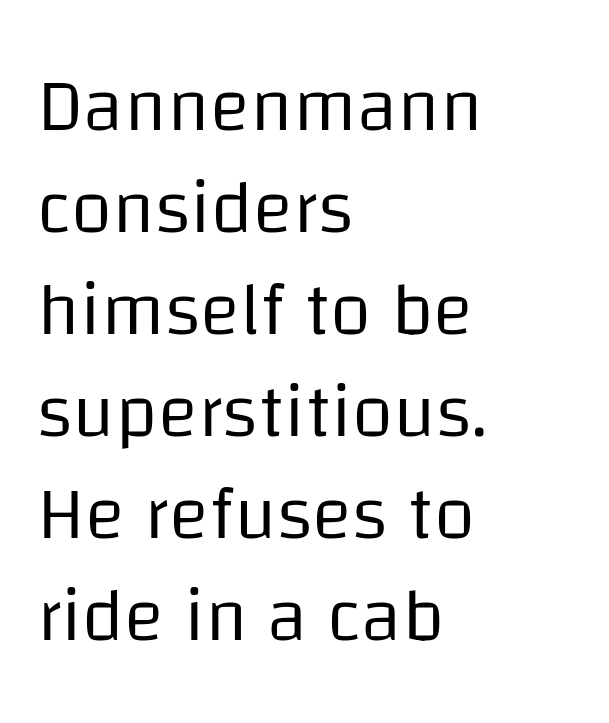
The letters advance in unequal steps, a hallmark of proportional type. Descenders hang freely into open space. The leading is moderate, giving the passage an even texture. Tracking here is standard; glyphs follow each other at the usual distance.
